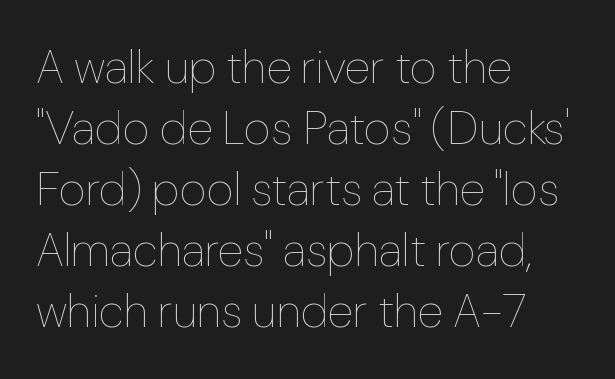
This is not heavy type; no bold has been used. This sample has the flowing, uneven cadence of proportional lettering. These lines keep a tight, regular rhythm from letter to letter. Interline gaps are of average width in this sample. The axis of the letterforms is exactly vertical. All the whitespace from short lines collects on the right.
